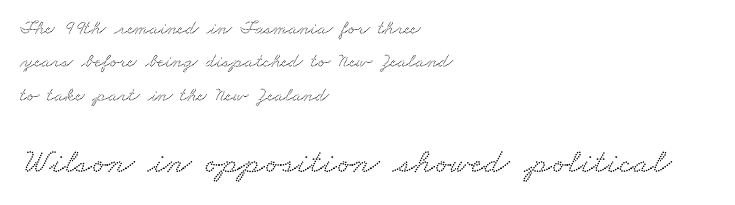
Does the leading feel generous? No, just average. Which margin do the lines hug? The left one — the right edge is uneven. This sample has the flowing, uneven cadence of proportional lettering. The foot of each line stays bare and open.
